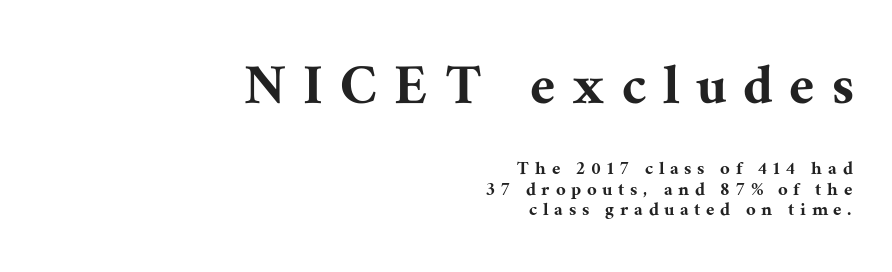
{"serif": "yes", "italic": "no", "width": "normal", "stroke_contrast": "medium", "x_height": "medium", "monospaced": "no", "underline": "no", "align": "right", "line_spacing": "tight", "line_spacing_ratio": 0.99, "letter_spacing": "wide", "letter_spacing_em": 0.29, "larger_block": "first", "size_ratio": 3.0, "glyph_px": 63}
